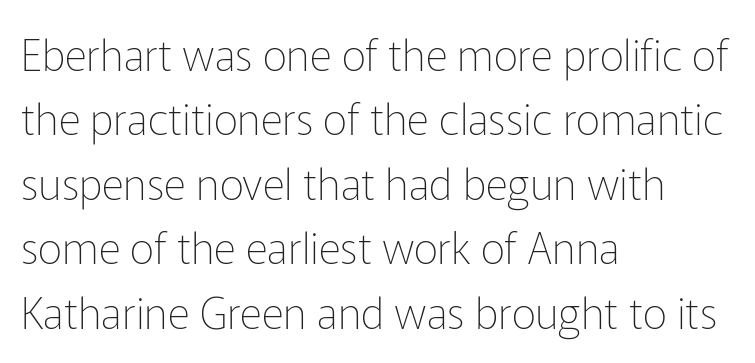
Q: Is the text bold? A: No.
Q: Is the text italic (slanted)? A: No, it is upright.
Q: Is the typeface a serif or a sans-serif typeface? A: Sans-serif.
Q: Is the text underlined? A: No.
Q: How is the paragraph aligned? A: Left-aligned.
Q: Is the spacing between letters normal or unusually wide? A: Normal.
Q: Is the spacing between lines tight, normal or loose? A: Normal.
Q: Width (condensed, normal, or wide)? A: Normal.
Q: Stroke contrast? A: Low.
Q: x-height? A: Medium.
Q: Monospaced? A: No.
